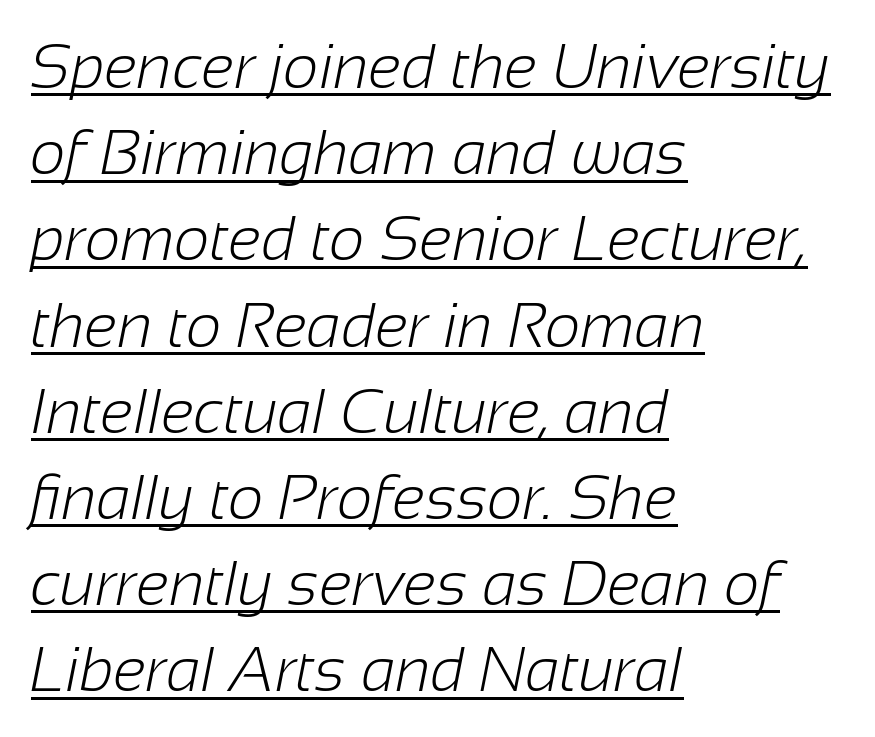
{"serif": "no", "bold": "no", "weight": "light", "width": "normal", "stroke_contrast": "low", "x_height": "medium", "monospaced": "no", "underline": "yes", "align": "left", "line_spacing": "normal", "line_spacing_ratio": 1.39, "letter_spacing": "normal", "letter_spacing_em": 0.0, "glyph_px": 62}
